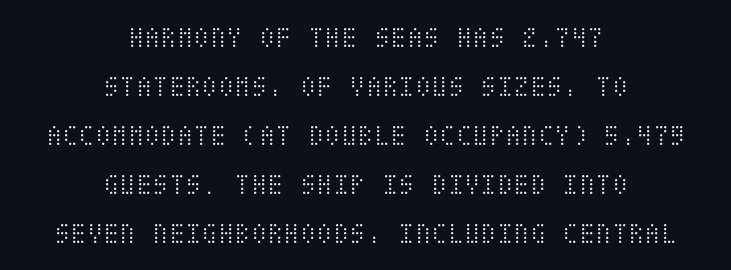
{"italic": "no", "bold": "no", "weight": "light", "width": "condensed", "stroke_contrast": "medium", "x_height": "large", "underline": "no", "align": "center", "line_spacing": "normal", "line_spacing_ratio": 1.63, "letter_spacing": "normal", "letter_spacing_em": 0.0, "glyph_px": 30}
